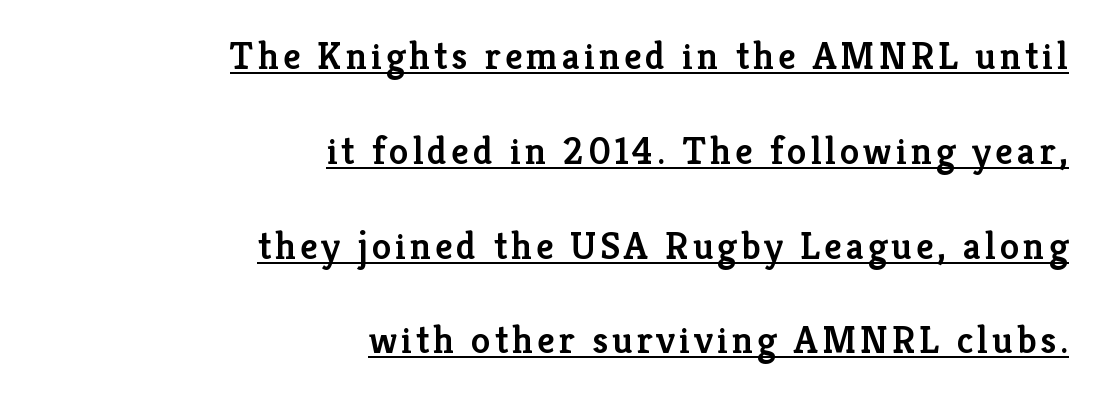
Q: Is the text bold? A: Semi-bold.
Q: Is the text italic (slanted)? A: No, it is upright.
Q: Is the typeface a serif or a sans-serif typeface? A: Serif.
Q: Is the text underlined? A: Yes.
Q: How is the paragraph aligned? A: Right-aligned.
Q: Is the spacing between lines tight, normal or loose? A: Loose.
Q: Width (condensed, normal, or wide)? A: Normal.
Q: Stroke contrast? A: Low.
Q: x-height? A: Medium.
Q: Monospaced? A: No.
